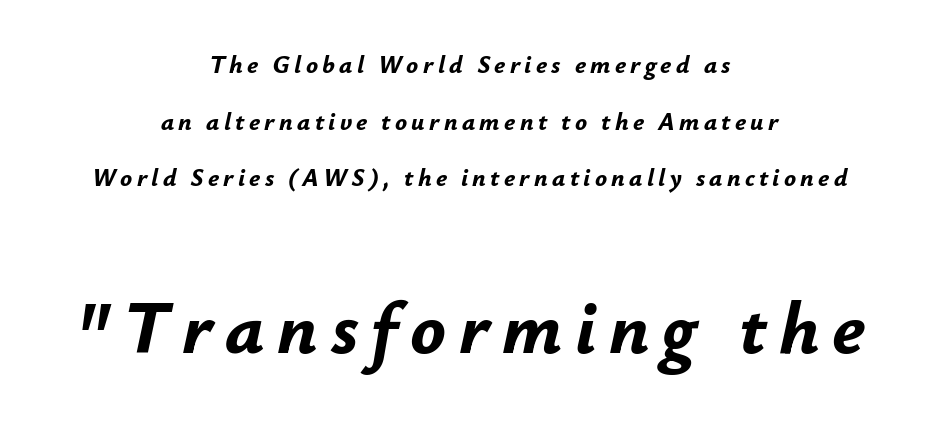
The image shows 74 px bold type, italic (leaning right); set centered, loose line spacing (2.27x), not underlined; the second (bottom) block is 2.96x larger; low stroke contrast and a small x-height.
